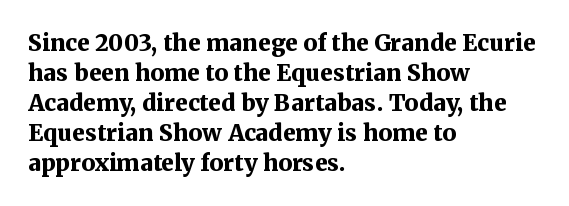
Designer's note — italics off, roman on. Clear beneath every line of the passage. Set as a true bold cut, around the 700 mark. How would I describe the line gaps? Plain and ordinary.
